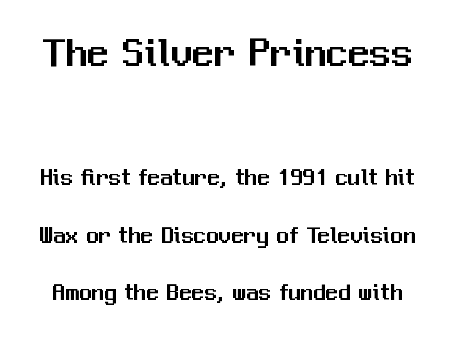
Block one is the big one; block two sits smaller underneath. These lines are rendered in a variable-pitch font. Nobody touched the tracking dial on this one. Clear beneath every line of the passage. Upright lettering throughout.
